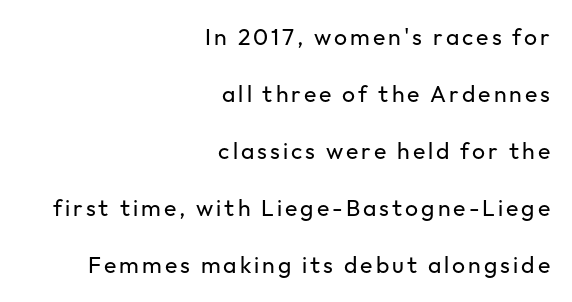
Q: Is the text bold? A: No.
Q: Is the text italic (slanted)? A: No, it is upright.
Q: Is the text underlined? A: No.
Q: How is the paragraph aligned? A: Right-aligned.
Q: Is the spacing between lines tight, normal or loose? A: Loose.
